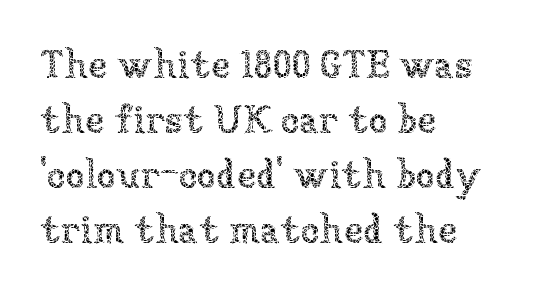
Q: Is the text bold? A: No.
Q: Is the text italic (slanted)? A: No, it is upright.
Q: Is the text underlined? A: No.
Q: How is the paragraph aligned? A: Left-aligned.
Q: Is the spacing between letters normal or unusually wide? A: Normal.
Q: Is the spacing between lines tight, normal or loose? A: Normal.
Q: Width (condensed, normal, or wide)? A: Normal.
Q: Stroke contrast? A: Low.
Q: x-height? A: Medium.
Q: Monospaced? A: No.
